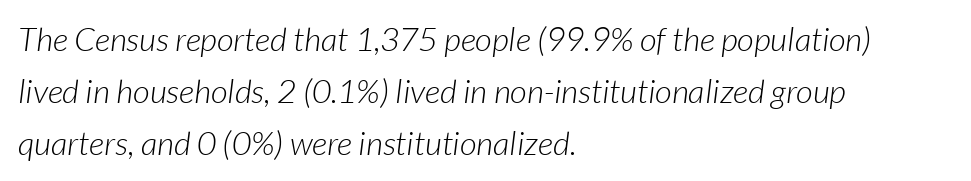
The image shows 33 px light type, italic (leaning right); set left-aligned, normal line spacing (1.57x), normal letter spacing, not underlined; low stroke contrast and a medium x-height.
